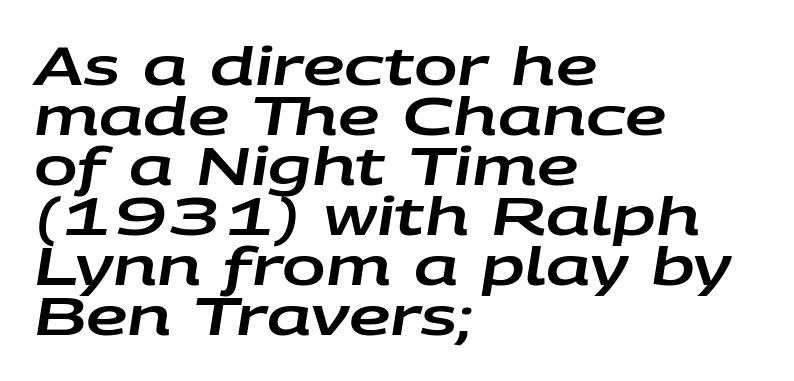
{"italic": "yes", "lean": "right", "slant_degrees": 9, "width": "wide", "stroke_contrast": "low", "x_height": "large", "monospaced": "no", "underline": "no", "align": "left", "line_spacing": "tight", "line_spacing_ratio": 0.96, "letter_spacing": "normal", "letter_spacing_em": 0.0, "glyph_px": 52}
